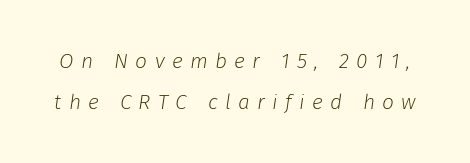
The image shows 21 px text type, italic (leaning right); set loose line spacing (1.95x), unusually wide letter spacing (+0.35 em), not underlined.
